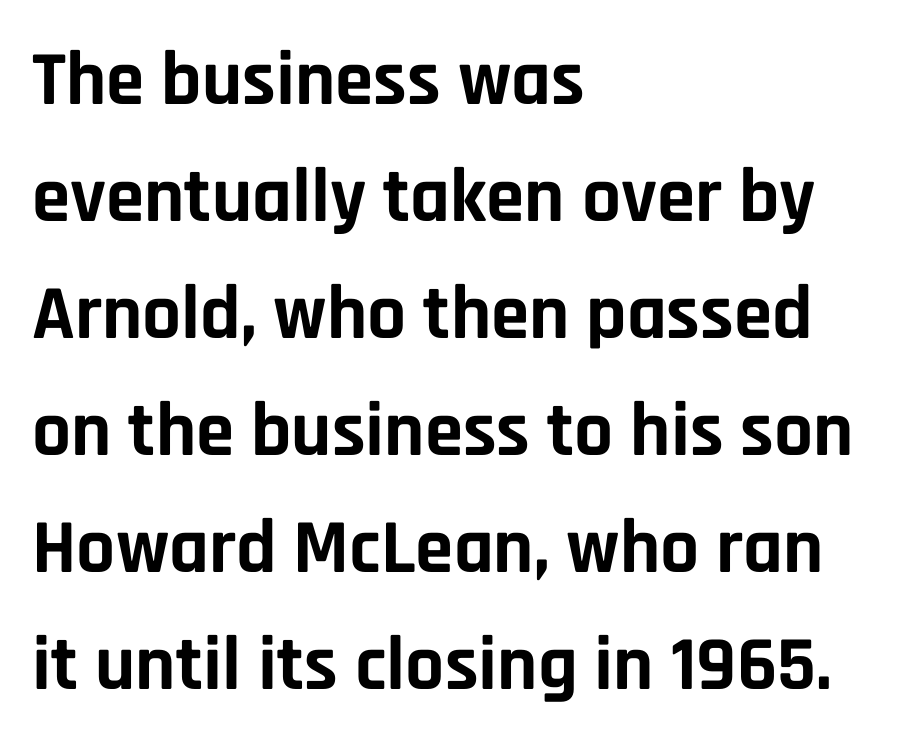
Does the weight exceed regular? Yes, all the way to bold. Posture: straight, roman, zero tilt. The baseline area is clear. The designer went with a sans here, leaving each stem footless. The rows are spaced the way most documents space them. These lines are set flush left with a ragged right edge.
